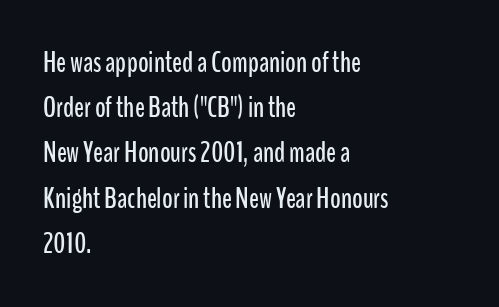
Q: Is the text italic (slanted)? A: No, it is upright.
Q: Is the typeface a serif or a sans-serif typeface? A: Sans-serif.
Q: Is the text underlined? A: No.
Q: How is the paragraph aligned? A: Left-aligned.
Q: Is the spacing between letters normal or unusually wide? A: Normal.
Q: Is the spacing between lines tight, normal or loose? A: Normal.
Q: Width (condensed, normal, or wide)? A: Condensed.
Q: Stroke contrast? A: Low.
Q: x-height? A: Medium.
Q: Monospaced? A: No.
